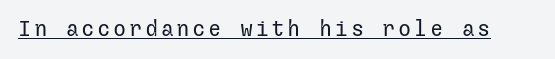
{"italic": "no", "bold": "no", "underline": "yes", "glyph_px": 22}
